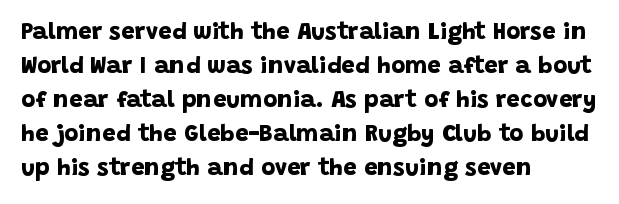
The image shows 24 px bold type; set left-aligned, normal line spacing (1.42x), normal letter spacing, not underlined.
